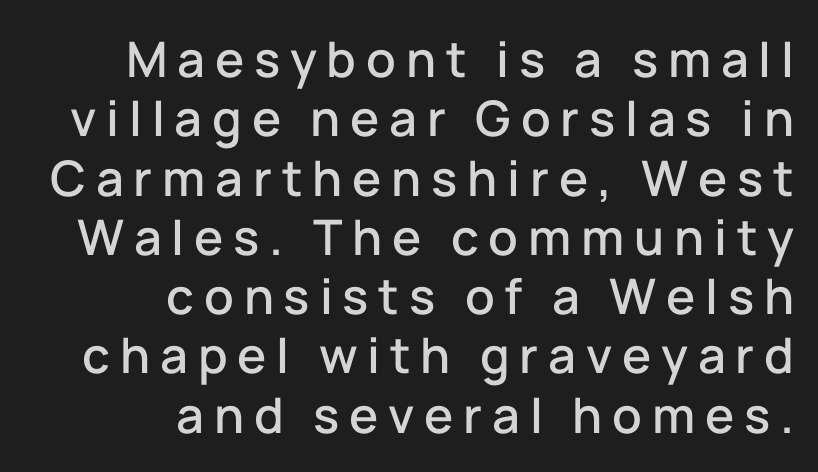
The typography opts for an upright posture over an oblique one. The passage shown is not underscored anywhere. Regarding serifs, this sample does without them. Caption: expanded tracking, letters set apart.
